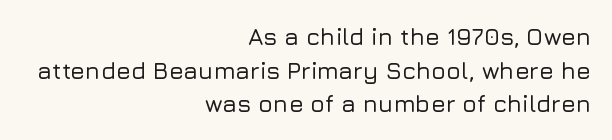
The image shows 24 px text type, upright; set right-aligned, normal line spacing (1.4x), normal letter spacing, not underlined.
